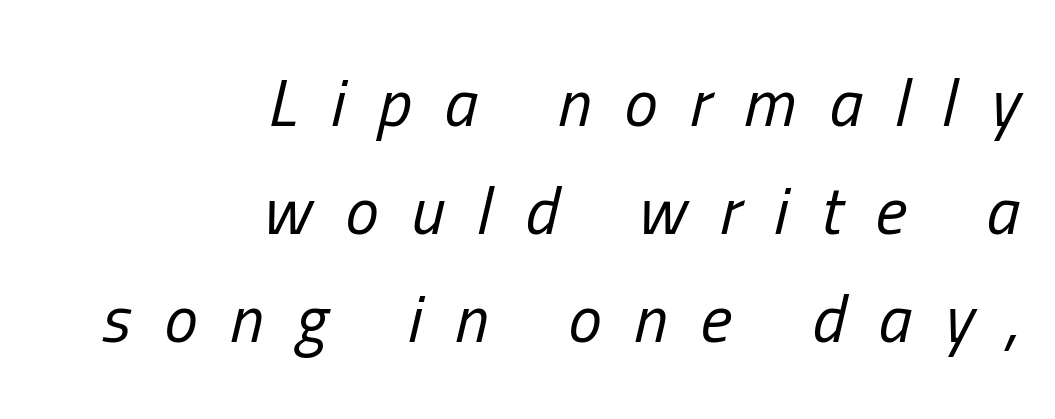
The passage shown leans; its letterforms are oblique. Horizontal bands of white between lines are of average thickness. The gap between lines stays unmarked. Does extra space separate the letters? Yes, quite a lot of it. Looks like regular typesetting: each glyph gets only the width it needs.
